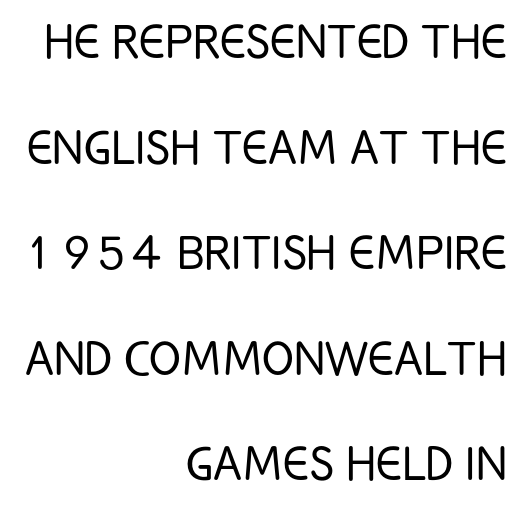
Q: Is the text bold? A: No.
Q: Is the text italic (slanted)? A: No, it is upright.
Q: Is the typeface a serif or a sans-serif typeface? A: Sans-serif.
Q: Is the text underlined? A: No.
Q: How is the paragraph aligned? A: Right-aligned.
Q: Is the spacing between letters normal or unusually wide? A: Normal.
Q: Width (condensed, normal, or wide)? A: Condensed.
Q: Stroke contrast? A: Low.
Q: x-height? A: Large.
Q: Monospaced? A: No.
